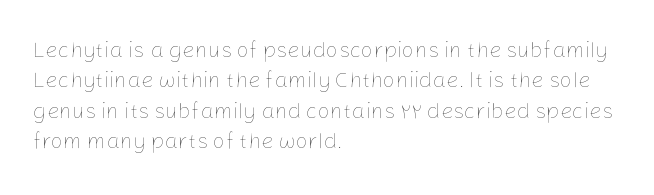
{"italic": "no", "bold": "no", "underline": "no", "align": "left", "line_spacing": "normal", "line_spacing_ratio": 1.38, "letter_spacing": "normal", "letter_spacing_em": 0.0, "glyph_px": 22}
